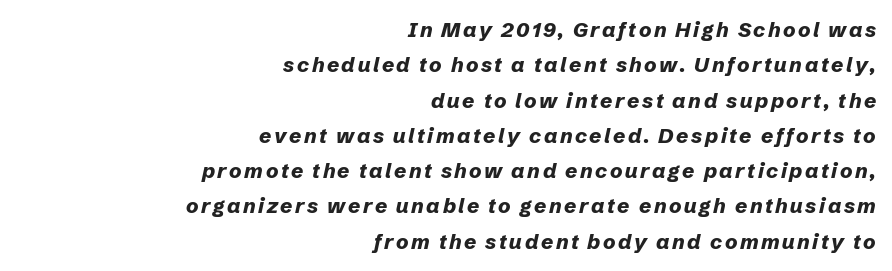
Q: Is the text bold? A: Yes.
Q: Is the text italic (slanted)? A: Yes, it leans right by about 12 degrees.
Q: Is the text underlined? A: No.
Q: How is the paragraph aligned? A: Right-aligned.
Q: Is the spacing between lines tight, normal or loose? A: Normal.
